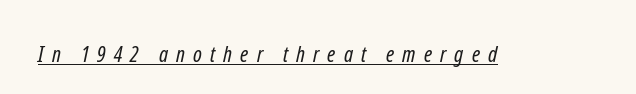
The image shows 22 px text type; set unusually wide letter spacing (+0.37 em), underlined.
